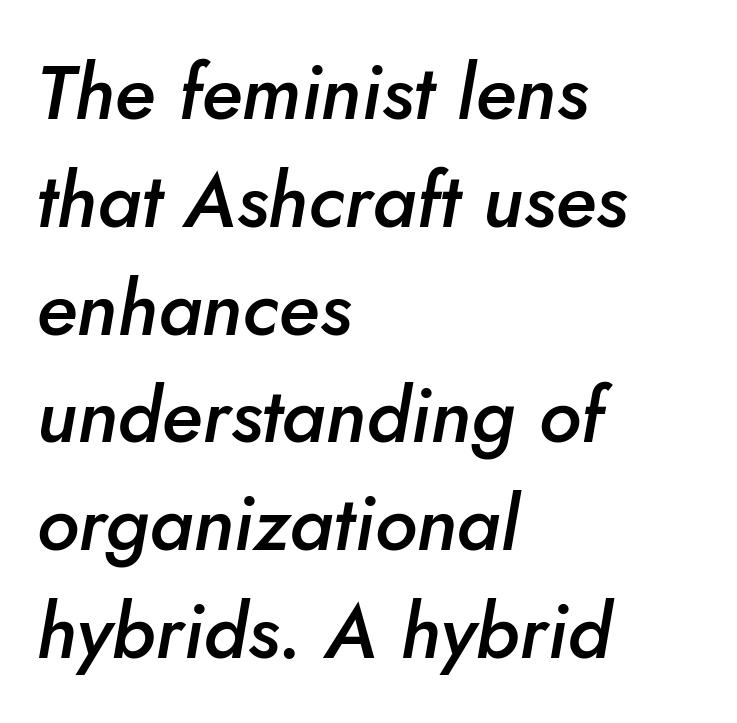
The image shows 77 px semibold type, italic (leaning right); set left-aligned, normal line spacing (1.4x), normal letter spacing, not underlined; low stroke contrast and a small x-height.
